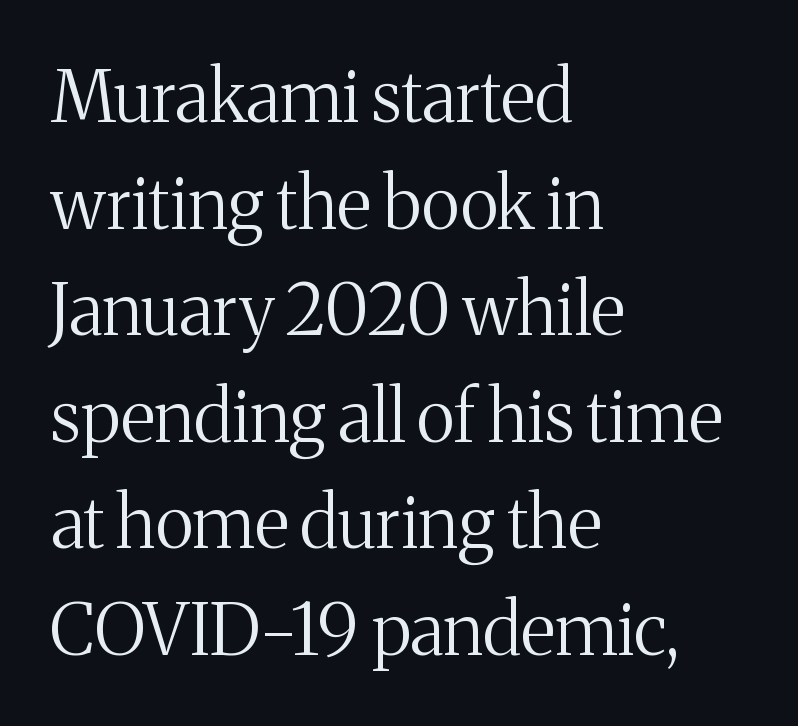
The image shows 72 px regular-weight serif type, upright; set left-aligned, normal line spacing (1.48x), normal letter spacing, not underlined; medium stroke contrast and a medium x-height.
